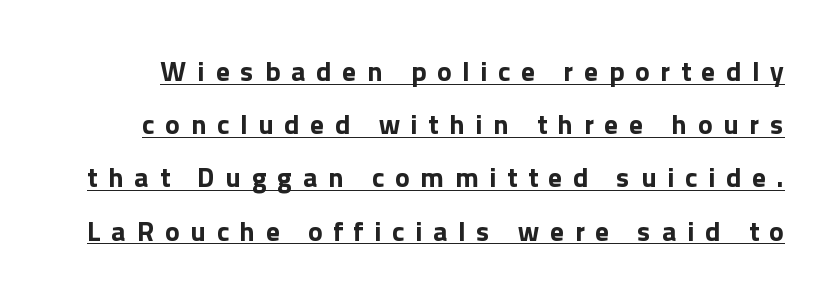
{"serif": "no", "italic": "no", "bold": "yes", "weight": "bold", "width": "normal", "x_height": "medium", "monospaced": "no", "underline": "yes", "line_spacing": "loose", "line_spacing_ratio": 1.9, "letter_spacing": "wide", "letter_spacing_em": 0.38, "glyph_px": 28}
